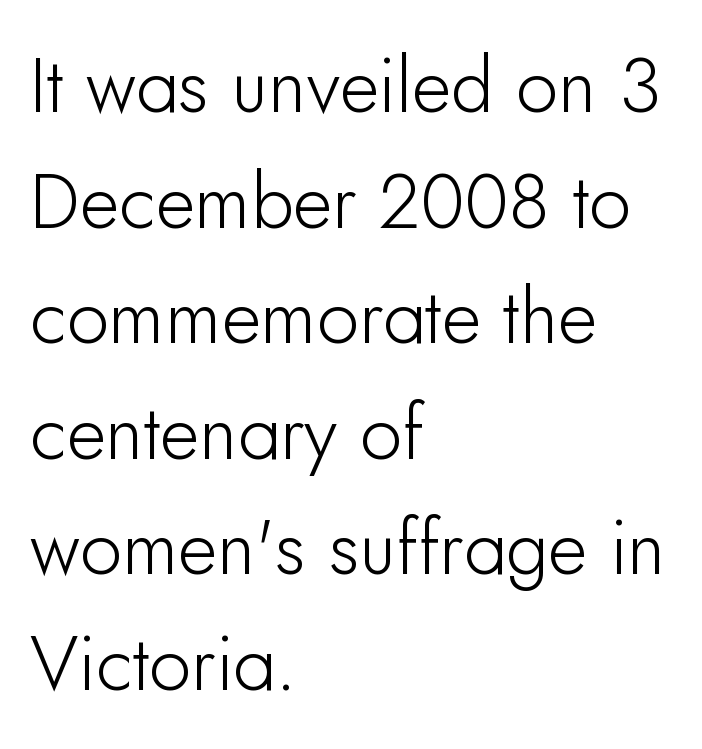
Q: Is the text italic (slanted)? A: No, it is upright.
Q: Is the typeface a serif or a sans-serif typeface? A: Sans-serif.
Q: Is the text underlined? A: No.
Q: How is the paragraph aligned? A: Left-aligned.
Q: Is the spacing between letters normal or unusually wide? A: Normal.
Q: Is the spacing between lines tight, normal or loose? A: Normal.
Q: Width (condensed, normal, or wide)? A: Normal.
Q: Stroke contrast? A: Low.
Q: x-height? A: Small.
Q: Monospaced? A: No.
